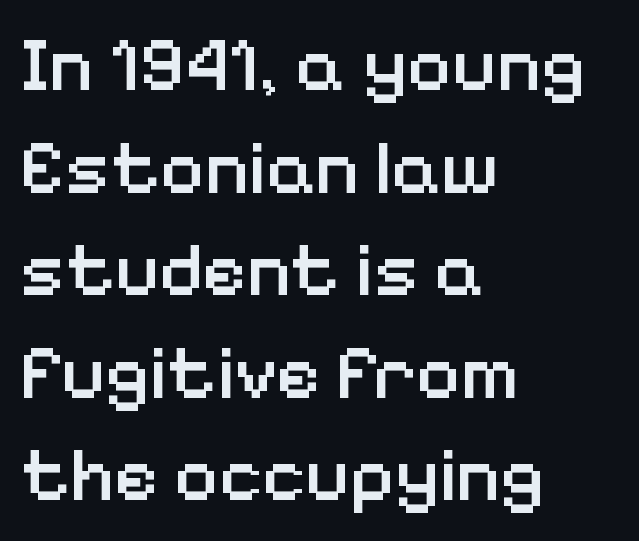
Q: Is the text bold? A: Semi-bold.
Q: Is the text italic (slanted)? A: No, it is upright.
Q: Is the typeface a serif or a sans-serif typeface? A: Sans-serif.
Q: Is the text underlined? A: No.
Q: How is the paragraph aligned? A: Left-aligned.
Q: Is the spacing between letters normal or unusually wide? A: Normal.
Q: Is the spacing between lines tight, normal or loose? A: Normal.
Q: Width (condensed, normal, or wide)? A: Normal.
Q: Stroke contrast? A: Low.
Q: x-height? A: Medium.
Q: Monospaced? A: No.
